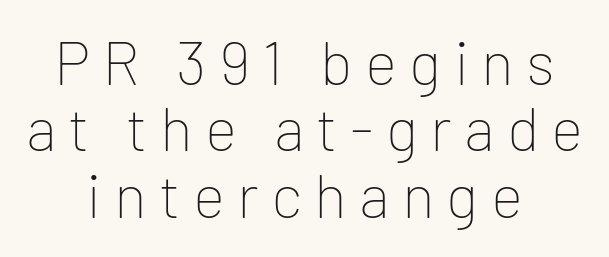
Q: Is the text bold? A: No.
Q: Is the text italic (slanted)? A: No, it is upright.
Q: Is the typeface a serif or a sans-serif typeface? A: Sans-serif.
Q: Is the text underlined? A: No.
Q: How is the paragraph aligned? A: Centered.
Q: Is the spacing between letters normal or unusually wide? A: Unusually wide.
Q: Is the spacing between lines tight, normal or loose? A: Tight.
Q: Width (condensed, normal, or wide)? A: Normal.
Q: Stroke contrast? A: Low.
Q: x-height? A: Medium.
Q: Monospaced? A: No.
